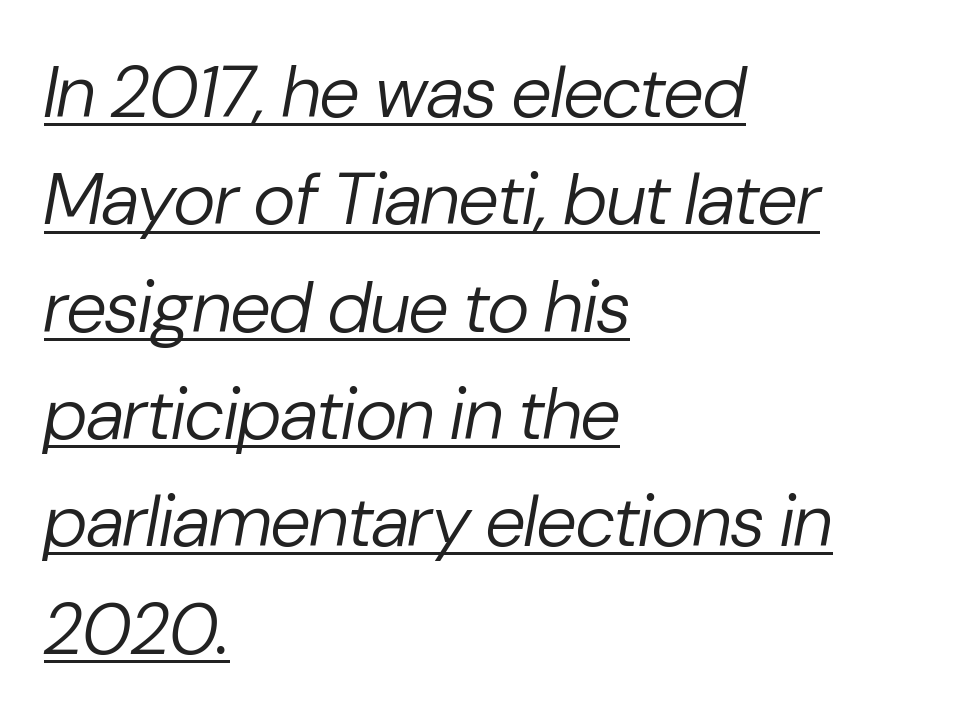
Q: Is the text bold? A: No.
Q: Is the text italic (slanted)? A: Yes, it leans right by about 10 degrees.
Q: Is the text underlined? A: Yes.
Q: How is the paragraph aligned? A: Left-aligned.
Q: Is the spacing between letters normal or unusually wide? A: Normal.
Q: Is the spacing between lines tight, normal or loose? A: Normal.
Q: Width (condensed, normal, or wide)? A: Normal.
Q: Stroke contrast? A: Low.
Q: x-height? A: Medium.
Q: Monospaced? A: No.
